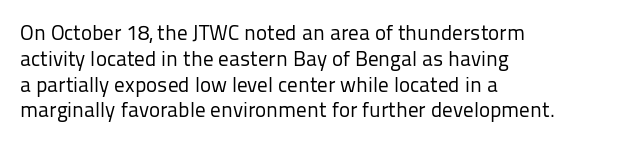
Q: Is the text bold? A: No.
Q: Is the text italic (slanted)? A: No, it is upright.
Q: Is the text underlined? A: No.
Q: How is the paragraph aligned? A: Left-aligned.
Q: Is the spacing between letters normal or unusually wide? A: Normal.
